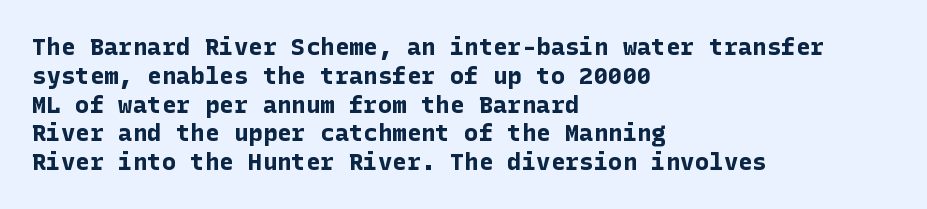
Q: Is the text bold? A: Yes.
Q: Is the text italic (slanted)? A: No, it is upright.
Q: Is the text underlined? A: No.
Q: How is the paragraph aligned? A: Left-aligned.
Q: Is the spacing between letters normal or unusually wide? A: Normal.
